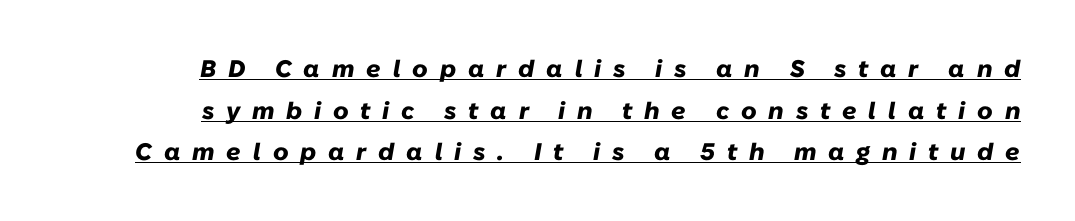
{"italic": "yes", "lean": "right", "slant_degrees": 10, "bold": "yes", "underline": "yes", "align": "right", "line_spacing_ratio": 1.73, "letter_spacing": "wide", "letter_spacing_em": 0.49, "glyph_px": 24}
